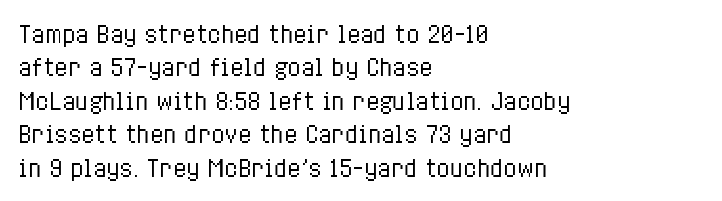
{"italic": "no", "bold": "no", "underline": "no", "align": "left", "line_spacing": "normal", "line_spacing_ratio": 1.52, "letter_spacing": "normal", "letter_spacing_em": 0.0, "glyph_px": 22}
